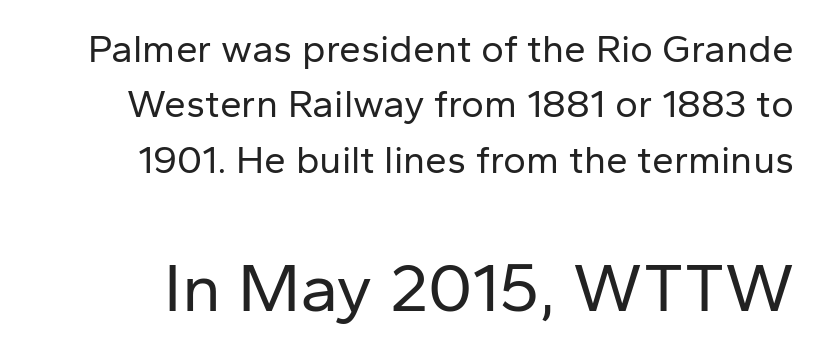
Is the stroke heavy? The answer is a plain regular-or-lighter. The passage shown is not underscored anywhere. In this sample the second text group is rendered at the bigger scale. What's the leading like? Ordinary, nothing unusual.
